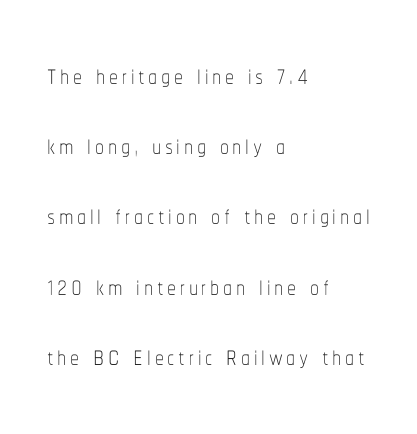
{"italic": "no", "bold": "no", "weight": "thin", "width": "condensed", "stroke_contrast": "low", "x_height": "medium", "monospaced": "no", "underline": "no", "align": "left", "line_spacing": "loose", "line_spacing_ratio": 1.95, "glyph_px": 36}
